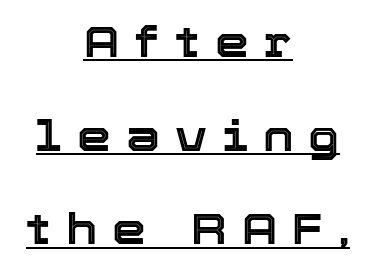
The image shows 43 px text type, upright; set centered, loose line spacing (2.18x), unusually wide letter spacing (+0.35 em), underlined; a medium x-height.
